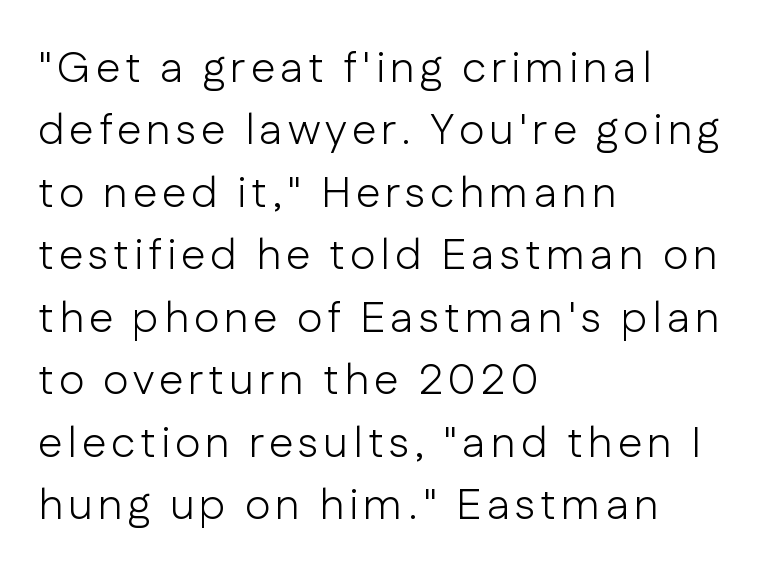
The image shows 44 px light sans-serif type, upright; set left-aligned, normal line spacing (1.42x), not underlined; low stroke contrast and a medium x-height.
